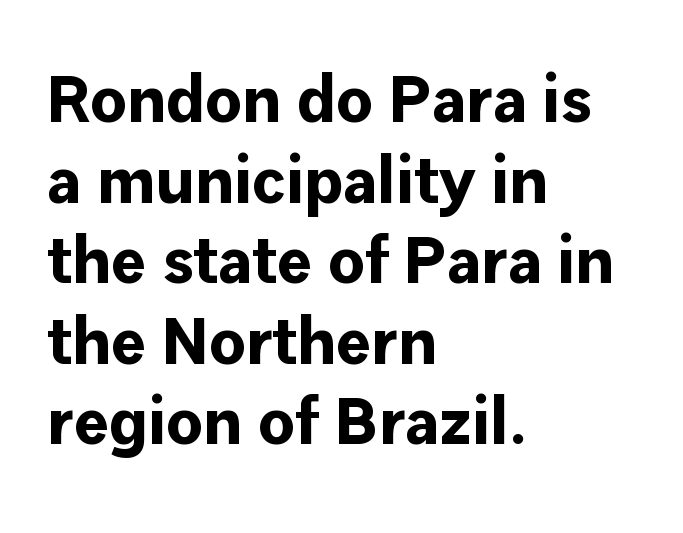
{"serif": "no", "italic": "no", "bold": "yes", "weight": "bold", "width": "normal", "stroke_contrast": "low", "x_height": "medium", "monospaced": "no", "underline": "no", "align": "left", "line_spacing_ratio": 1.22, "letter_spacing": "normal", "letter_spacing_em": 0.0, "glyph_px": 66}
